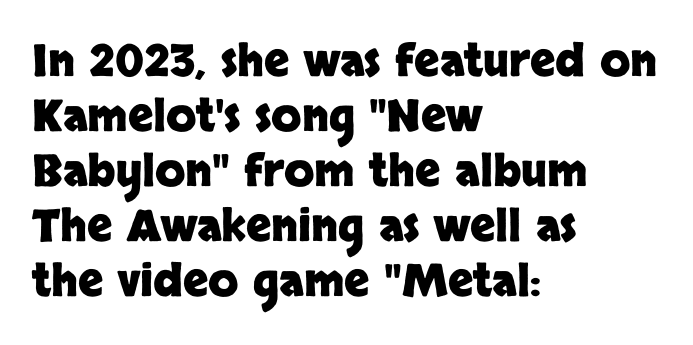
Q: Is the text bold? A: Yes.
Q: Is the text italic (slanted)? A: No, it is upright.
Q: Is the typeface a serif or a sans-serif typeface? A: Sans-serif.
Q: Is the text underlined? A: No.
Q: How is the paragraph aligned? A: Left-aligned.
Q: Is the spacing between letters normal or unusually wide? A: Normal.
Q: Is the spacing between lines tight, normal or loose? A: Normal.
Q: Width (condensed, normal, or wide)? A: Normal.
Q: Stroke contrast? A: Low.
Q: x-height? A: Large.
Q: Monospaced? A: No.
